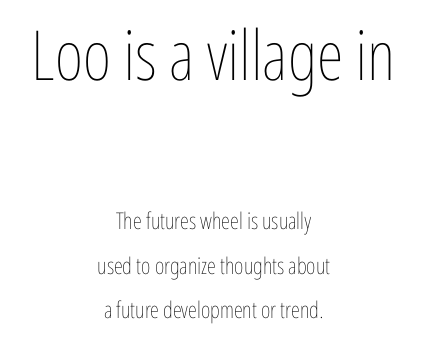
{"italic": "no", "bold": "no", "weight": "thin", "width": "condensed", "stroke_contrast": "low", "x_height": "medium", "monospaced": "no", "underline": "no", "align": "center", "line_spacing": "loose", "line_spacing_ratio": 1.95, "letter_spacing": "normal", "letter_spacing_em": 0.0, "larger_block": "first", "size_ratio": 3.0, "glyph_px": 69}
